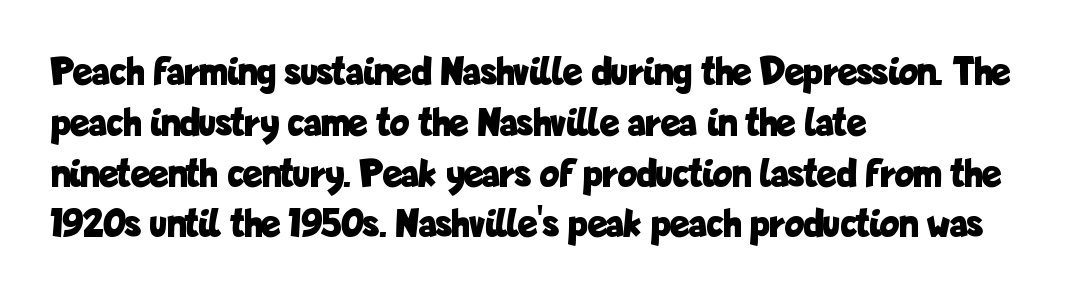
Summary of vertical rhythm: regular, with standard interline spacing. Thick stems and heavy bowls — unmistakably bold. The face used here is rendered with its standard letterfit. Varying glyph widths throughout — classic text-font behaviour. Is this a sans? Yes — the strokes have no serifs. Descenders are the only things crossing below the line.
